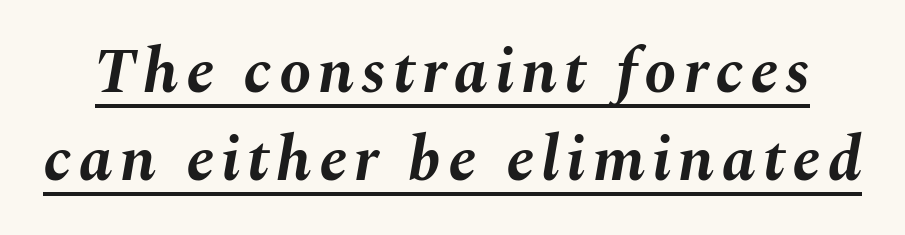
Q: Is the text bold? A: Yes.
Q: Is the text italic (slanted)? A: Yes, it leans right by about 10 degrees.
Q: Is the text underlined? A: Yes.
Q: Is the spacing between lines tight, normal or loose? A: Normal.
Q: Width (condensed, normal, or wide)? A: Normal.
Q: Stroke contrast? A: Medium.
Q: x-height? A: Medium.
Q: Monospaced? A: No.
